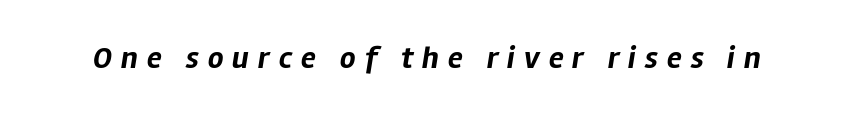
Q: Is the text bold? A: Yes.
Q: Is the text italic (slanted)? A: Yes, it leans right by about 12 degrees.
Q: Is the text underlined? A: No.
Q: Is the spacing between letters normal or unusually wide? A: Unusually wide.
Q: Width (condensed, normal, or wide)? A: Normal.
Q: Stroke contrast? A: Low.
Q: x-height? A: Medium.
Q: Monospaced? A: No.
